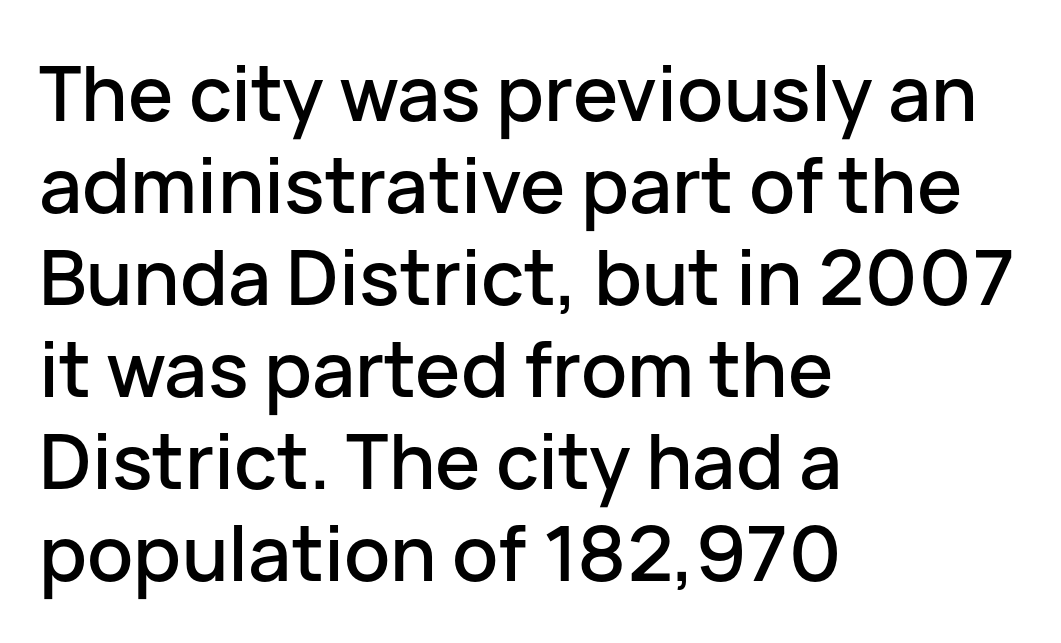
This sample uses a sans-serif face. Tall strokes in this sample are plumb rather than angled. Here the designer chose a conventional face with non-uniform glyph widths. A clean baseline with only descenders dipping below it. A classic flush-left, rag-right setting is used for this passage.
